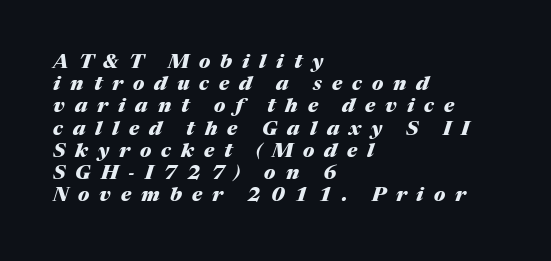
Q: Is the text bold? A: Yes.
Q: Is the text italic (slanted)? A: Yes, it leans right by about 17 degrees.
Q: Is the text underlined? A: No.
Q: How is the paragraph aligned? A: Left-aligned.
Q: Is the spacing between letters normal or unusually wide? A: Unusually wide.
Q: Is the spacing between lines tight, normal or loose? A: Tight.
